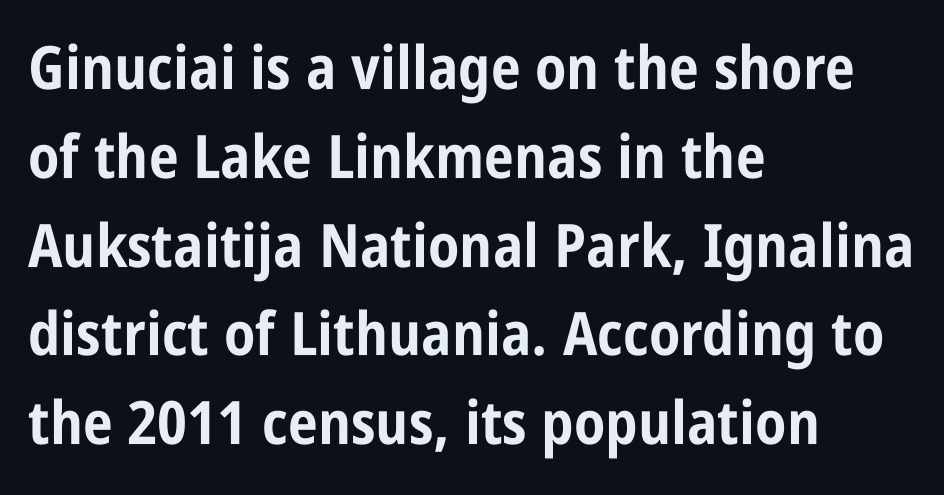
Line spacing here is normal. The words here are not underlined. Thick stems and heavy bowls — unmistakably bold. A classic flush-left, rag-right setting is used for this passage.
